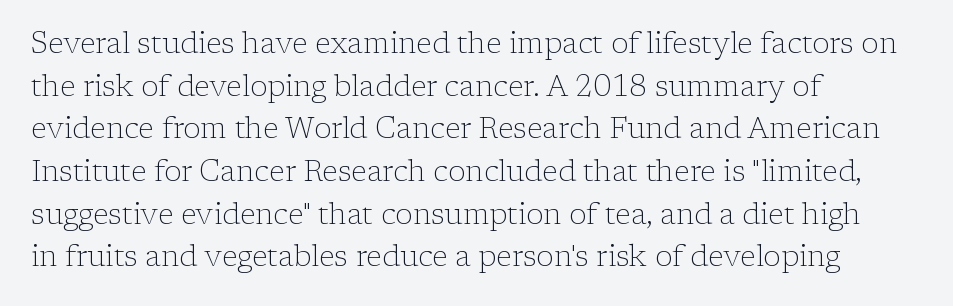
{"serif": "yes", "italic": "no", "bold": "no", "weight": "light", "width": "normal", "stroke_contrast": "low", "x_height": "medium", "monospaced": "no", "underline": "no", "align": "left", "line_spacing": "normal", "line_spacing_ratio": 1.47, "letter_spacing": "normal", "letter_spacing_em": 0.0, "glyph_px": 29}
